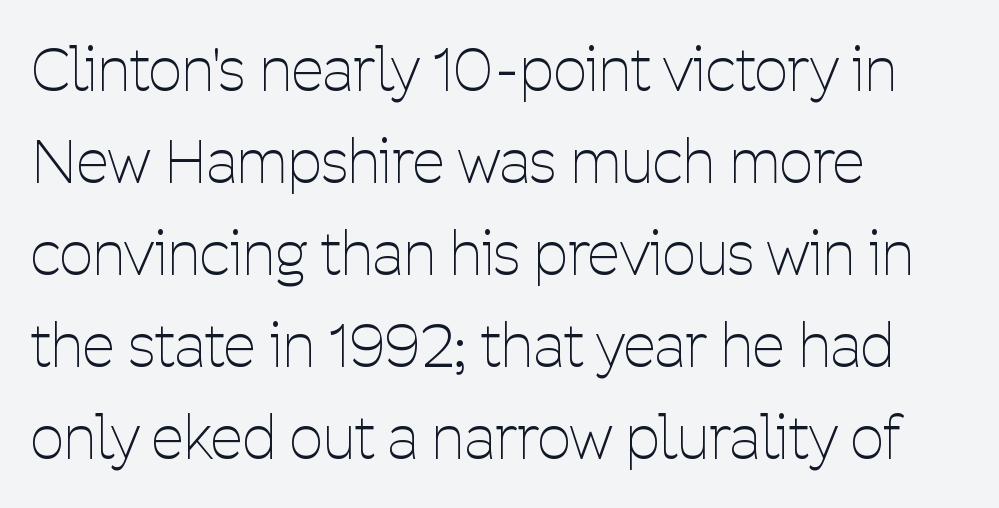
The image shows 59 px thin, condensed sans-serif type, upright; set left-aligned, normal line spacing (1.56x), normal letter spacing, not underlined; low stroke contrast and a medium x-height.
